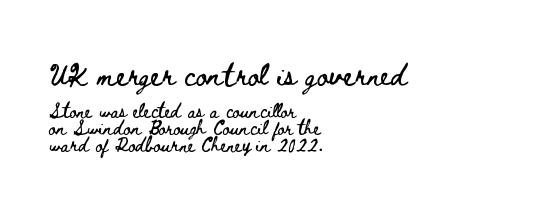
{"underline": "no", "align": "left", "line_spacing_ratio": 1.23, "letter_spacing": "normal", "letter_spacing_em": 0.0, "larger_block": "first", "size_ratio": 1.57, "glyph_px": 22}
